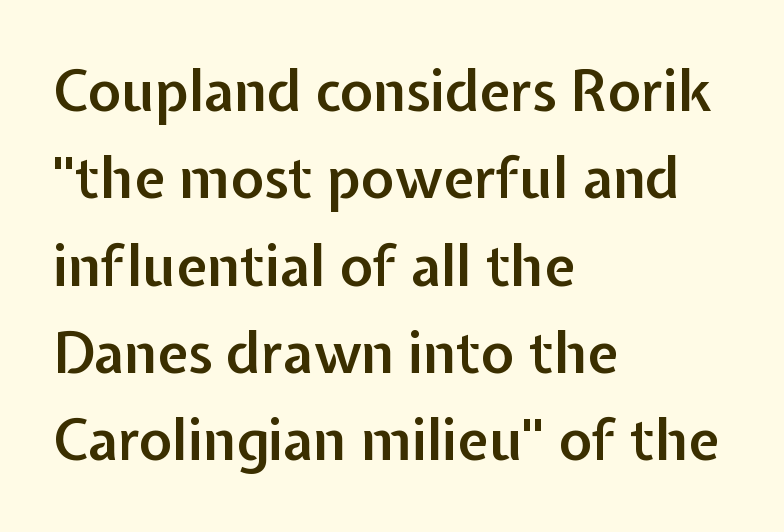
The image shows 56 px semibold sans-serif type, upright; set left-aligned, normal line spacing (1.56x), normal letter spacing, not underlined; low stroke contrast and a medium x-height.
